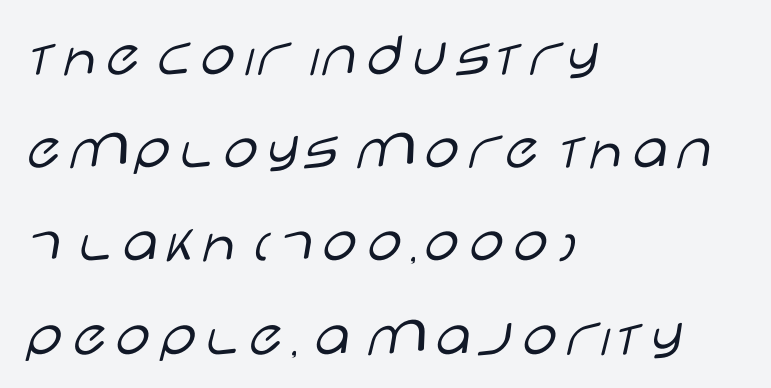
{"serif": "no", "bold": "no", "weight": "light", "width": "wide", "stroke_contrast": "low", "x_height": "large", "monospaced": "no", "underline": "no", "align": "left", "line_spacing": "normal", "line_spacing_ratio": 1.48, "letter_spacing": "normal", "letter_spacing_em": 0.0, "glyph_px": 63}
